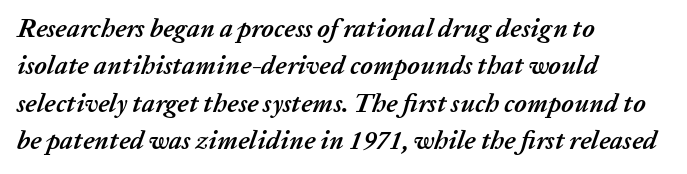
Q: Is the text bold? A: Yes.
Q: Is the text italic (slanted)? A: Yes, it leans right by about 20 degrees.
Q: Is the text underlined? A: No.
Q: How is the paragraph aligned? A: Left-aligned.
Q: Is the spacing between letters normal or unusually wide? A: Normal.
Q: Is the spacing between lines tight, normal or loose? A: Normal.
